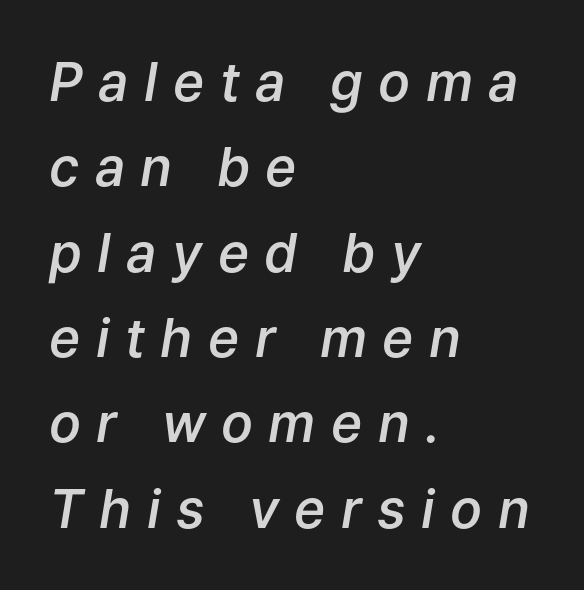
The image shows 53 px semibold type, italic (leaning right); set left-aligned, normal line spacing (1.61x), unusually wide letter spacing (+0.29 em), not underlined; low stroke contrast and a medium x-height.
